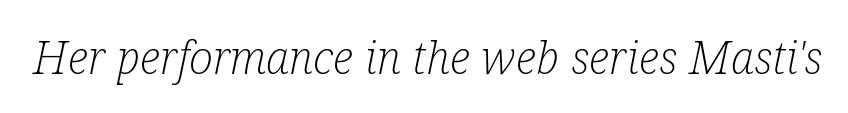
Do the characters align in a grid? No, the font is proportional. The font is comparable to plain body text, perhaps lighter. Check the space under the baseline: it is left empty. Glyph-to-glyph distance matches everyday printed text. Compared with ordinary roman type, these characters are visibly tilted. To sum up the face: it has serifs.
